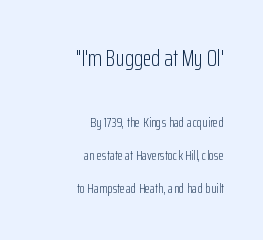
The image shows 23 px text type, upright; set right-aligned, loose line spacing (2.35x), normal letter spacing, not underlined; the first (top) block is 1.64x larger.
